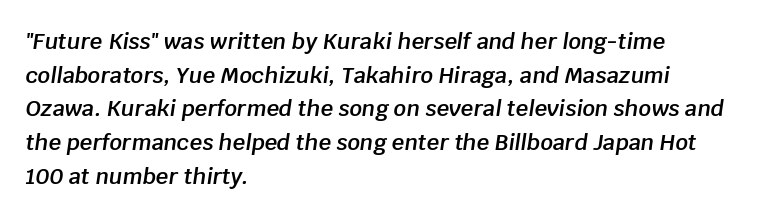
Q: Is the text bold? A: Semi-bold.
Q: Is the text italic (slanted)? A: Yes, it leans right by about 8 degrees.
Q: Is the text underlined? A: No.
Q: How is the paragraph aligned? A: Left-aligned.
Q: Is the spacing between letters normal or unusually wide? A: Normal.
Q: Is the spacing between lines tight, normal or loose? A: Normal.
